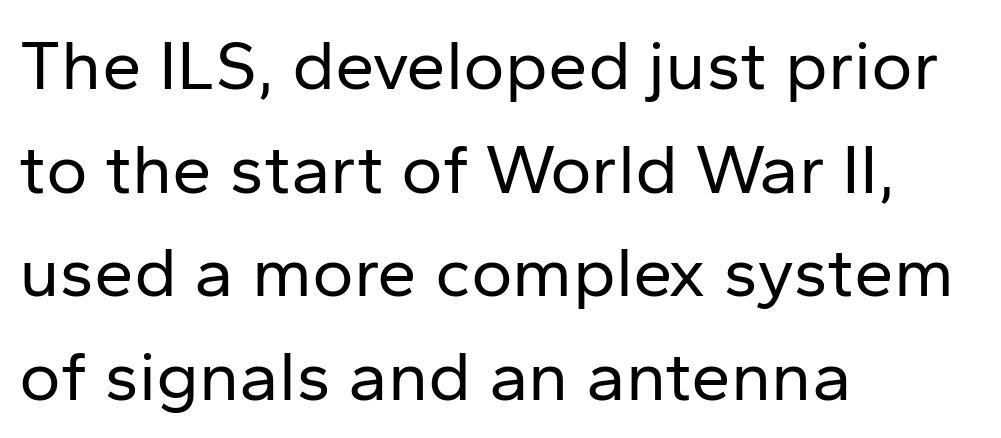
The image shows 71 px regular-weight sans-serif type, upright; set left-aligned, normal line spacing (1.46x), normal letter spacing, not underlined; low stroke contrast and a medium x-height.
